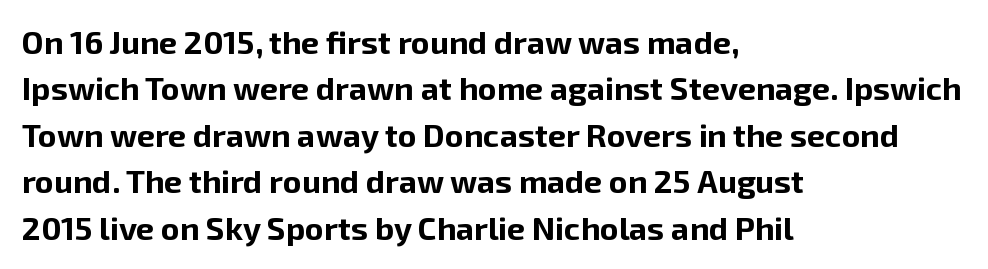
Q: Is the text bold? A: Yes.
Q: Is the text italic (slanted)? A: No, it is upright.
Q: Is the typeface a serif or a sans-serif typeface? A: Sans-serif.
Q: Is the text underlined? A: No.
Q: How is the paragraph aligned? A: Left-aligned.
Q: Is the spacing between letters normal or unusually wide? A: Normal.
Q: Is the spacing between lines tight, normal or loose? A: Normal.
Q: Width (condensed, normal, or wide)? A: Normal.
Q: Stroke contrast? A: Low.
Q: x-height? A: Medium.
Q: Monospaced? A: No.
